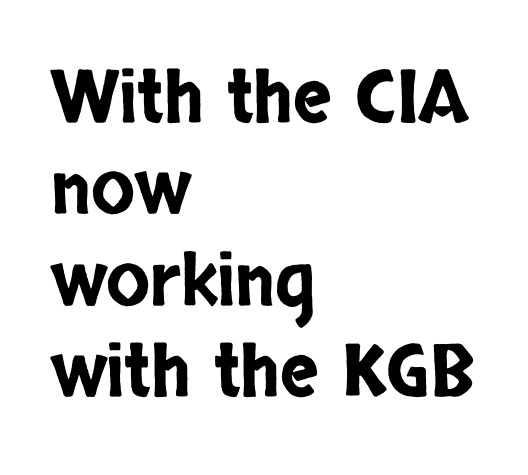
What's the leading like? Ordinary, nothing unusual. The characters display no serif detailing; their extremities are plain. Between one letter and the next there's only the usual sliver of space. You could not count columns in this text — the font is proportionally spaced.
